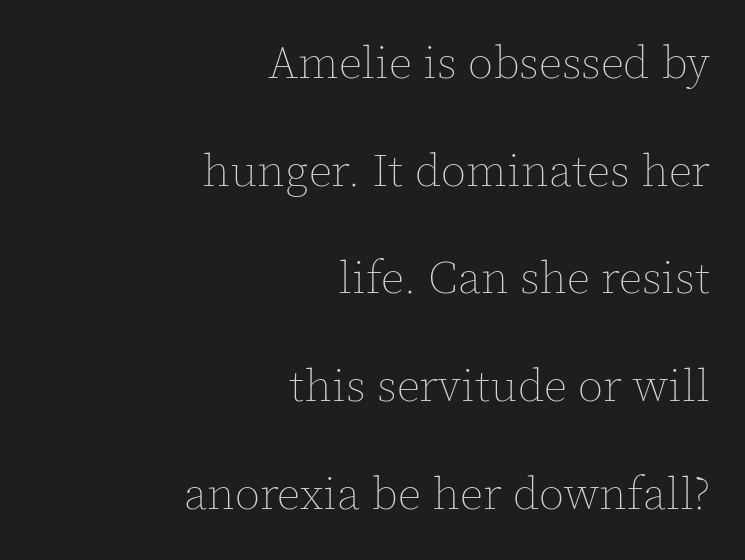
The image shows 46 px thin type, upright; set right-aligned, loose line spacing (2.34x), normal letter spacing, not underlined; a medium x-height.
